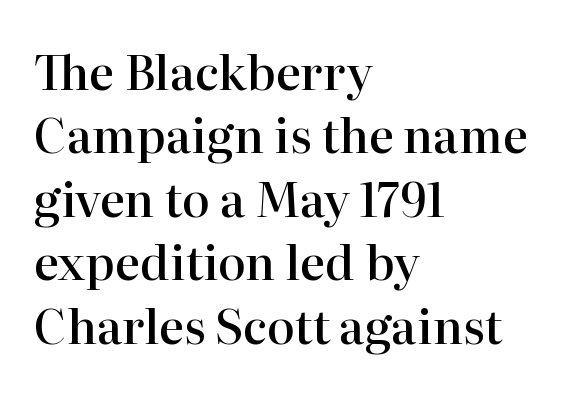
Q: Is the text bold? A: Semi-bold.
Q: Is the text italic (slanted)? A: No, it is upright.
Q: Is the typeface a serif or a sans-serif typeface? A: Serif.
Q: Is the text underlined? A: No.
Q: How is the paragraph aligned? A: Left-aligned.
Q: Is the spacing between letters normal or unusually wide? A: Normal.
Q: Is the spacing between lines tight, normal or loose? A: Normal.
Q: Width (condensed, normal, or wide)? A: Normal.
Q: Stroke contrast? A: High.
Q: x-height? A: Medium.
Q: Monospaced? A: No.
